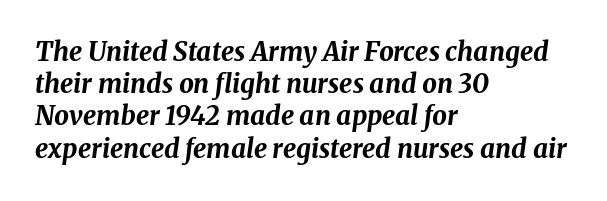
{"italic": "yes", "lean": "right", "slant_degrees": 8, "bold": "yes", "underline": "no", "align": "left", "line_spacing_ratio": 1.24, "letter_spacing": "normal", "letter_spacing_em": 0.0, "glyph_px": 26}
